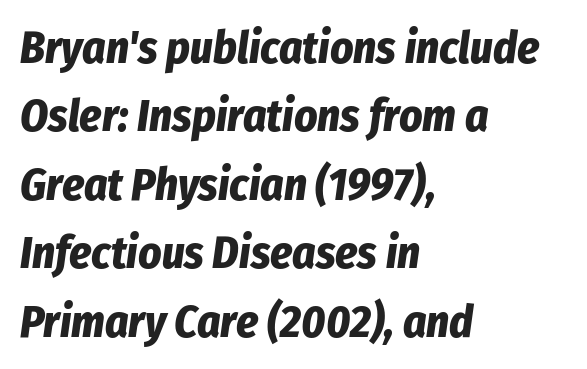
{"italic": "yes", "lean": "right", "slant_degrees": 8, "bold": "yes", "weight": "bold", "width": "condensed", "stroke_contrast": "low", "x_height": "medium", "monospaced": "no", "underline": "no", "align": "left", "line_spacing": "normal", "line_spacing_ratio": 1.52, "letter_spacing": "normal", "letter_spacing_em": 0.0, "glyph_px": 45}
